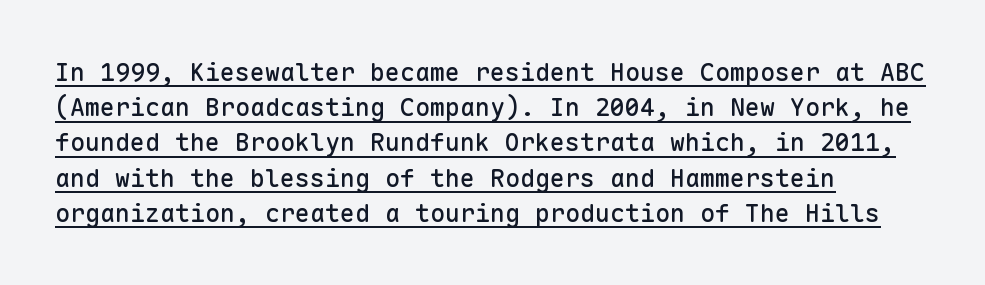
Between one letter and the next there's only the usual sliver of space. Regular leading. This sample uses an upright cut, with every glyph sitting square on the baseline. Reading down the block, your eye returns to a fixed left position each line.
